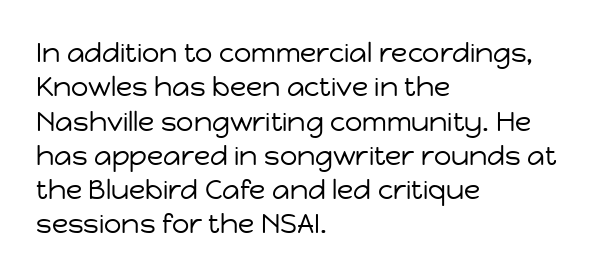
Q: Is the text bold? A: No.
Q: Is the text italic (slanted)? A: No, it is upright.
Q: Is the text underlined? A: No.
Q: How is the paragraph aligned? A: Left-aligned.
Q: Is the spacing between letters normal or unusually wide? A: Normal.
Q: Is the spacing between lines tight, normal or loose? A: Normal.
